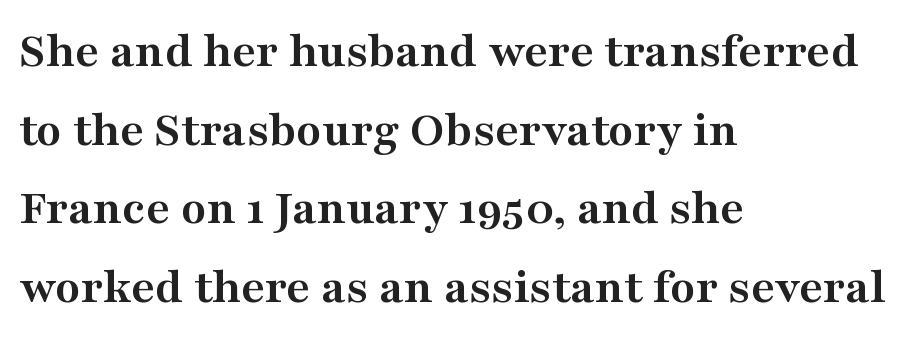
{"serif": "yes", "italic": "no", "bold": "yes", "weight": "semibold", "width": "wide", "stroke_contrast": "medium", "x_height": "medium", "monospaced": "no", "underline": "no", "align": "left", "line_spacing": "normal", "line_spacing_ratio": 1.51, "letter_spacing": "normal", "letter_spacing_em": 0.0, "glyph_px": 52}
